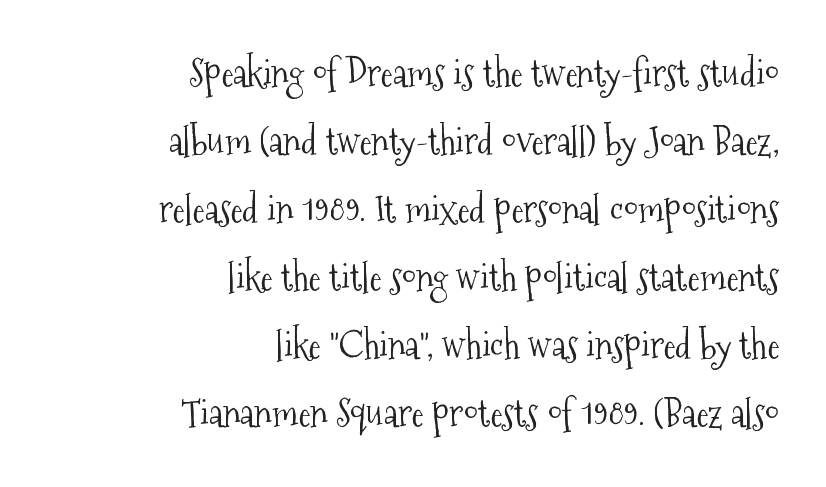
Tracking value appears to be zero — textbook default spacing. The glyphs are unaccompanied by any horizontal stroke below them. Heaviness? Minimal to ordinary, like unemphasized prose. Font category for this specimen: serif. The ragged edge is on the left, which tells us the setting is flush right. Varying glyph widths throughout — classic text-font behaviour.
